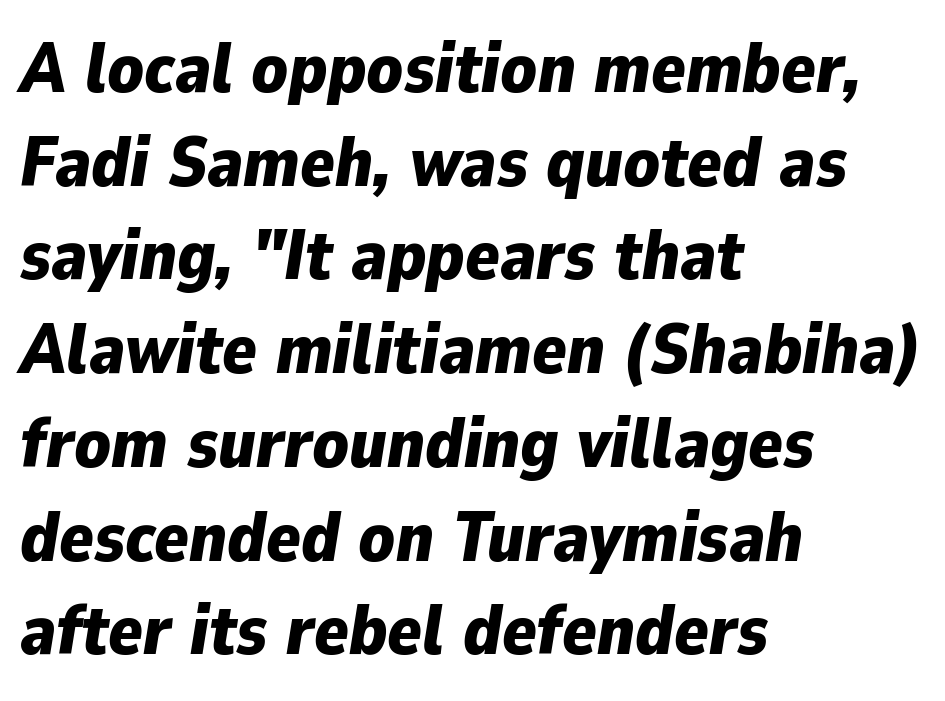
The image shows 71 px bold type, italic (leaning right); set left-aligned, normal line spacing (1.32x), normal letter spacing, not underlined; low stroke contrast and a medium x-height.
